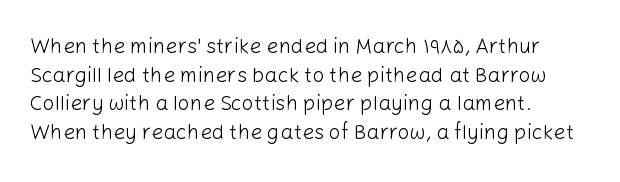
The image shows 21 px text type, upright; set left-aligned, normal line spacing (1.36x), normal letter spacing, not underlined.
